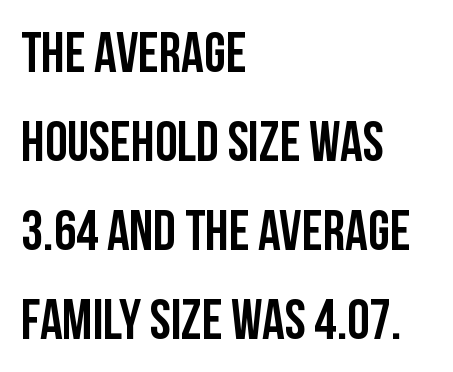
{"serif": "no", "italic": "no", "width": "condensed", "stroke_contrast": "low", "x_height": "large", "monospaced": "no", "underline": "no", "align": "left", "line_spacing": "normal", "line_spacing_ratio": 1.59, "letter_spacing": "normal", "letter_spacing_em": 0.0, "glyph_px": 56}
